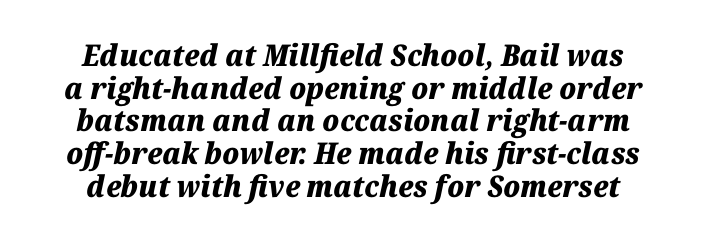
{"italic": "yes", "lean": "right", "slant_degrees": 12, "bold": "yes", "weight": "heavy", "width": "normal", "stroke_contrast": "medium", "x_height": "medium", "monospaced": "no", "underline": "no", "align": "center", "line_spacing": "tight", "line_spacing_ratio": 1.09, "letter_spacing": "normal", "letter_spacing_em": 0.0, "glyph_px": 30}
